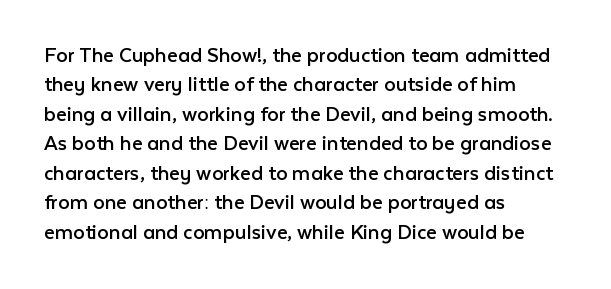
Q: Is the text bold? A: No.
Q: Is the text italic (slanted)? A: No, it is upright.
Q: Is the text underlined? A: No.
Q: How is the paragraph aligned? A: Left-aligned.
Q: Is the spacing between letters normal or unusually wide? A: Normal.
Q: Is the spacing between lines tight, normal or loose? A: Normal.
